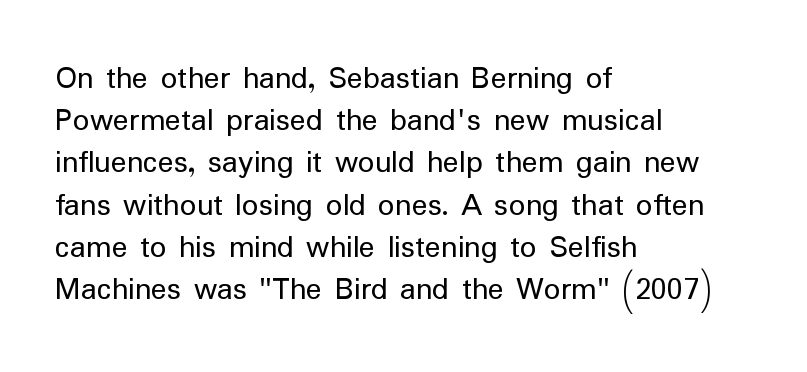
Q: Is the text bold? A: No.
Q: Is the text italic (slanted)? A: No, it is upright.
Q: Is the typeface a serif or a sans-serif typeface? A: Sans-serif.
Q: Is the text underlined? A: No.
Q: How is the paragraph aligned? A: Left-aligned.
Q: Is the spacing between letters normal or unusually wide? A: Normal.
Q: Is the spacing between lines tight, normal or loose? A: Normal.
Q: Width (condensed, normal, or wide)? A: Normal.
Q: Stroke contrast? A: Low.
Q: x-height? A: Medium.
Q: Monospaced? A: No.
